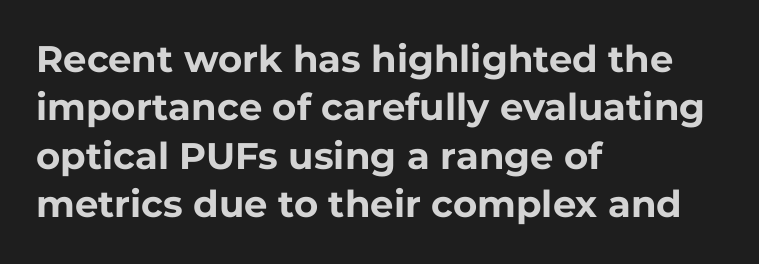
Check under the words: just untouched page. There is no visible air inserted between adjacent glyphs. Note the varied advance widths — an 'i' is clearly narrower than an 'm'. What kind of face is this? One without serifs — a sans.
